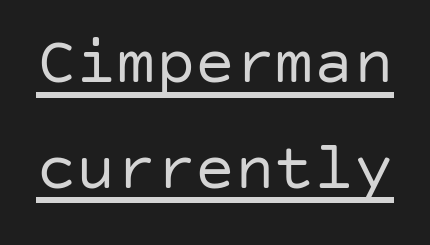
Q: Is the text bold? A: No.
Q: Is the text italic (slanted)? A: No, it is upright.
Q: Is the typeface a serif or a sans-serif typeface? A: Sans-serif.
Q: Is the text underlined? A: Yes.
Q: Is the spacing between letters normal or unusually wide? A: Normal.
Q: Is the spacing between lines tight, normal or loose? A: Normal.
Q: Width (condensed, normal, or wide)? A: Normal.
Q: Stroke contrast? A: Low.
Q: x-height? A: Large.
